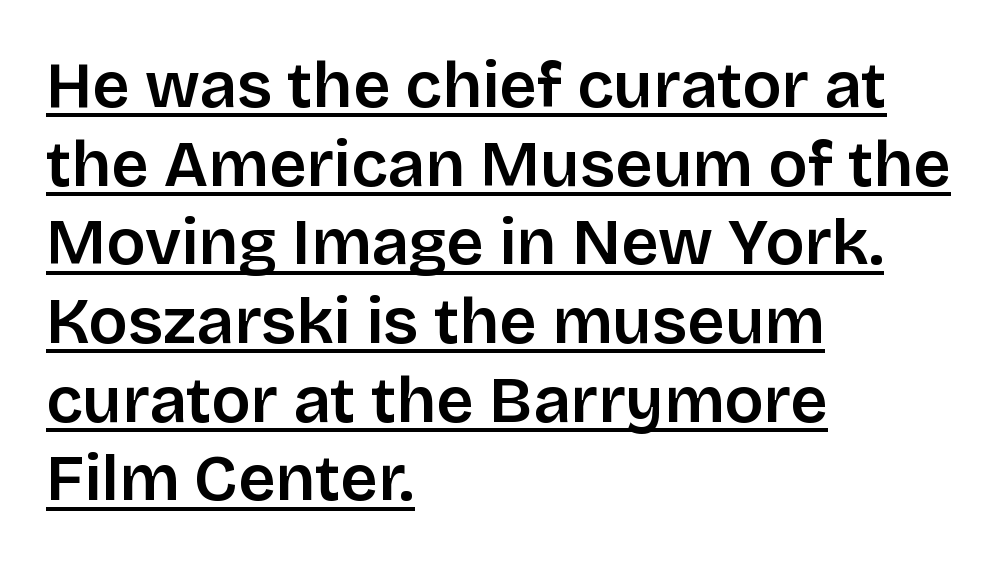
The image shows 65 px semibold sans-serif type, upright; set left-aligned, line spacing 1.21x, normal letter spacing, underlined; low stroke contrast and a large x-height.
